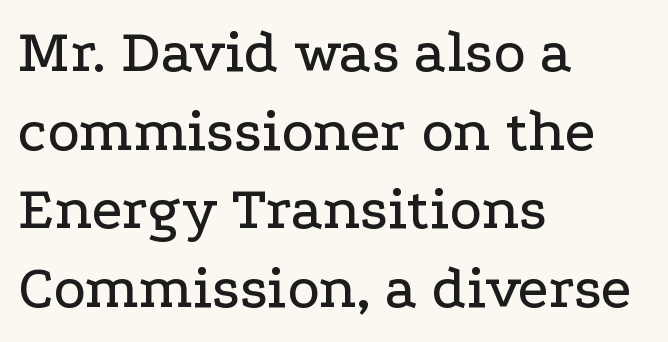
Q: Is the text italic (slanted)? A: No, it is upright.
Q: Is the typeface a serif or a sans-serif typeface? A: Serif.
Q: Is the text underlined? A: No.
Q: How is the paragraph aligned? A: Left-aligned.
Q: Is the spacing between letters normal or unusually wide? A: Normal.
Q: Is the spacing between lines tight, normal or loose? A: Normal.
Q: Width (condensed, normal, or wide)? A: Wide.
Q: Stroke contrast? A: Low.
Q: x-height? A: Medium.
Q: Monospaced? A: No.
